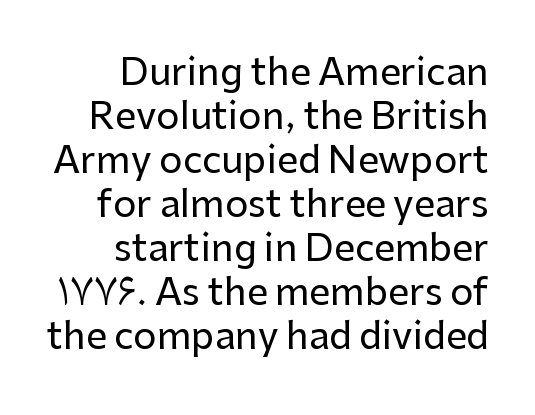
{"serif": "no", "italic": "no", "width": "normal", "stroke_contrast": "low", "x_height": "medium", "monospaced": "no", "underline": "no", "align": "right", "line_spacing_ratio": 1.19, "letter_spacing": "normal", "letter_spacing_em": 0.0, "glyph_px": 37}
